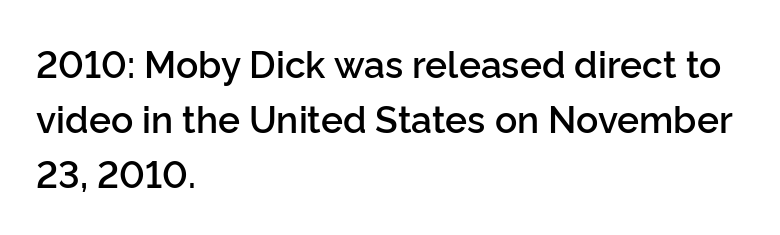
The image shows 37 px semibold sans-serif type, upright; set left-aligned, normal line spacing (1.49x), normal letter spacing, not underlined; low stroke contrast and a medium x-height.
